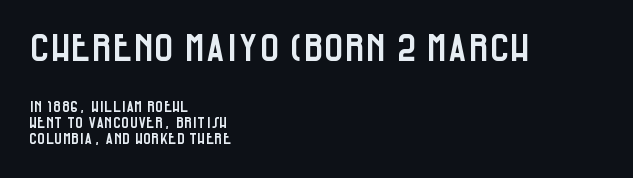
The image shows 37 px condensed sans-serif type, upright; set left-aligned, tight line spacing (1.08x), normal letter spacing, not underlined; the first (top) block is 2.47x larger; low stroke contrast and a large x-height.
